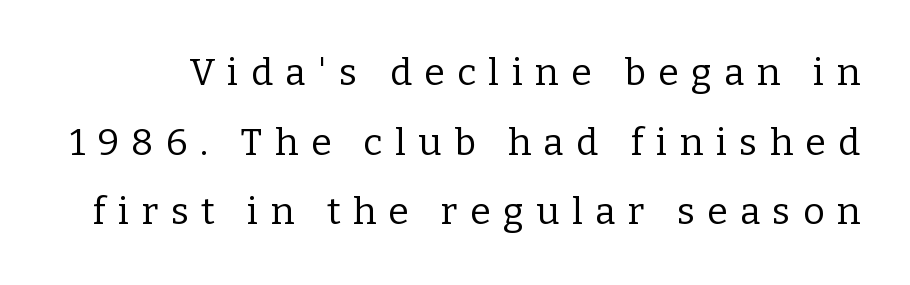
Do the letters lean? They stand straight. Clear beneath every line of the passage. The letterforms stand isolated, each surrounded by extra space. Spacing verdict: proportional, widths tailored to each character.
